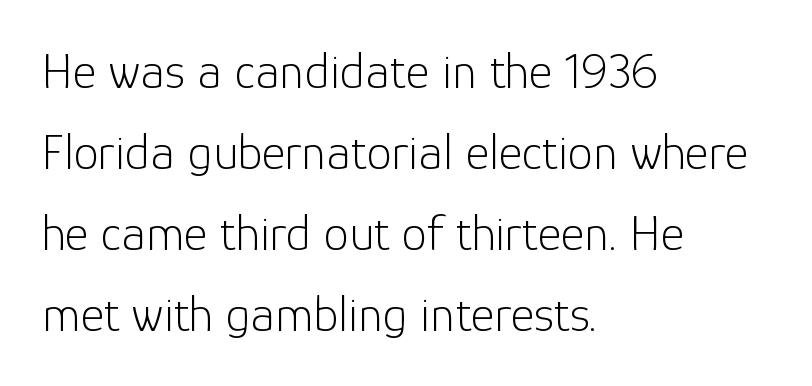
The image shows 51 px light sans-serif type, upright; set left-aligned, normal line spacing (1.59x), normal letter spacing, not underlined; low stroke contrast and a medium x-height.
